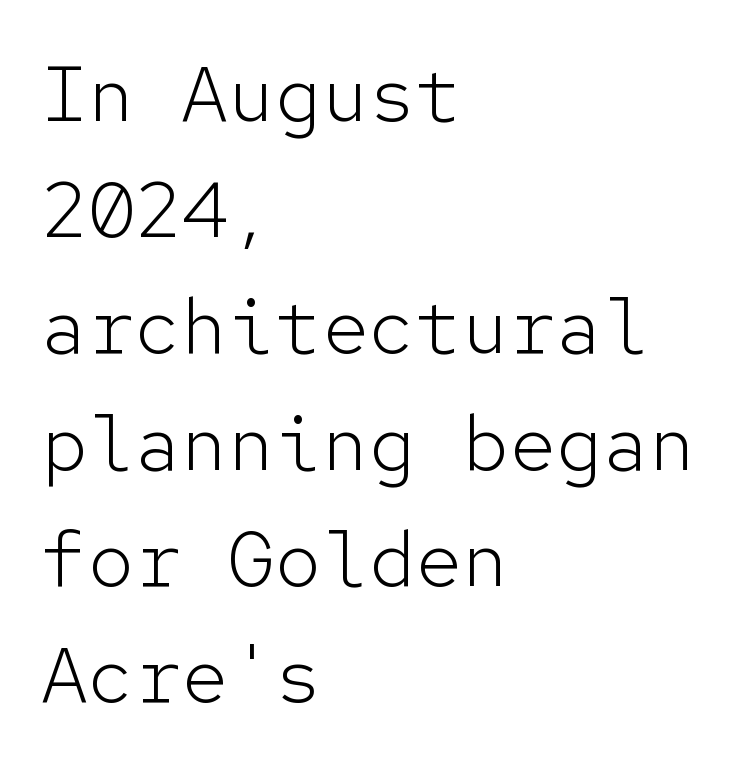
The image shows 78 px light sans-serif type, upright, monospaced; set left-aligned, normal line spacing (1.49x), normal letter spacing, not underlined; low stroke contrast and a medium x-height.
